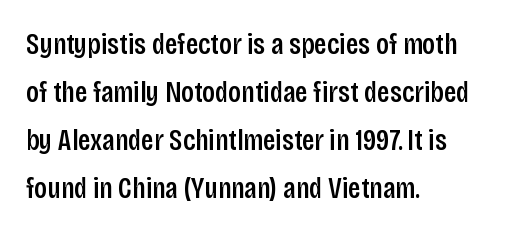
Clear beneath every line of the passage. Caption: multi-line text, flush left, ragged right. Is the letter spacing exaggerated? No — it looks like the ordinary default. Evenly set lines give the paragraph a standard silhouette. Vertical strokes here are truly vertical. Each letter keeps its own natural width here, so spacing adapts to shape.
